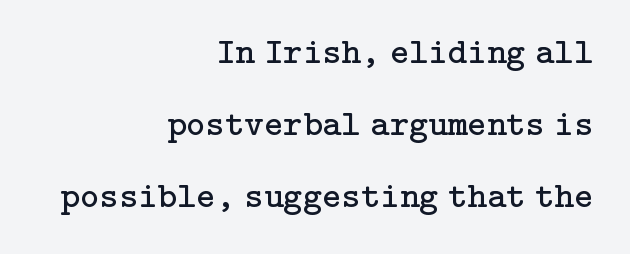
The compositor pushed each line to the right boundary. The face looks like a standard text weight, possibly lighter. Look at the tracking — it's just the regular setting, nothing added. Reading down the column, the eye jumps a long way to each next line. Does the type have serifs? Yes, each stem ends in a small foot.
